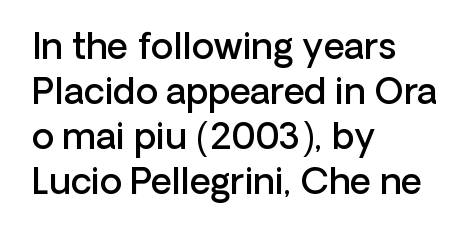
The image shows 36 px semibold sans-serif type, upright; set left-aligned, normal line spacing (1.25x), normal letter spacing, not underlined; low stroke contrast and a medium x-height.
